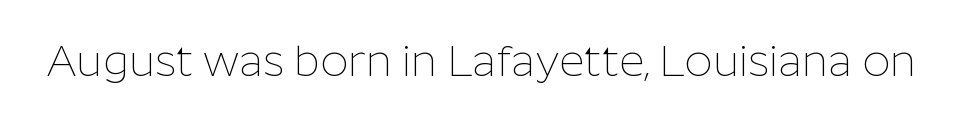
Looks like regular typesetting: each glyph gets only the width it needs. The glyphs in this specimen are sans serif. Unmarked baselines from the first word to the last. Nothing heavy about these letters — not bold at all. Notice how the stems are strictly vertical — no italics here. In terms of letterspacing, this is plain default setting.
